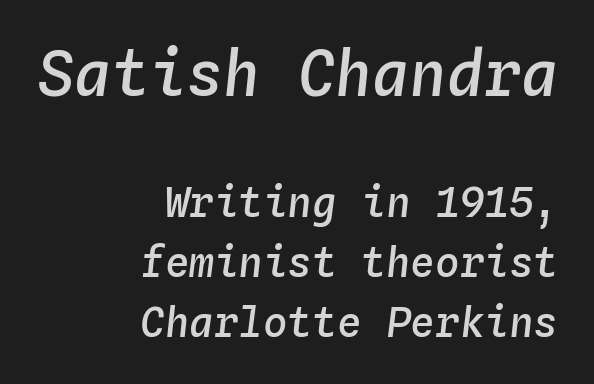
Monospaced: the letters line up in strict vertical columns. Nothing unusual about the tracking: characters are spaced as the font intends. Compared with a flush-left layout, this one pins lines to the opposite, right side. The sample has been set in demibold, a notch under bold. A typesetter would call this leading conventional body-copy spacing. Plain, unruled lines of type.
